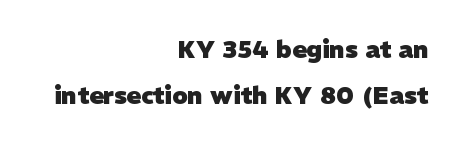
The image shows 24 px bold type; set right-aligned, loose line spacing (1.91x), normal letter spacing, not underlined.
